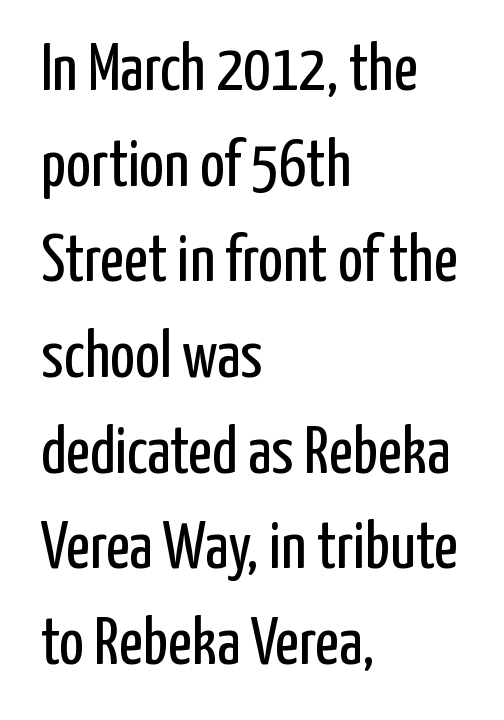
Words appear dense and cohesive because spacing is normal. The lettering stays uniformly vertical, giving the passage a roman look. Each letter keeps its own natural width here, so spacing adapts to shape. Rule under the text: the space is simply empty.
